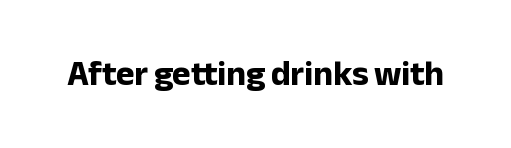
Tall strokes in this sample are plumb rather than angled. Varying glyph widths throughout — classic text-font behaviour. Default kerning and tracking; the words read as compact shapes. Its strokes are broad and dark, the hallmark of bold type. Quick note: underline off.
